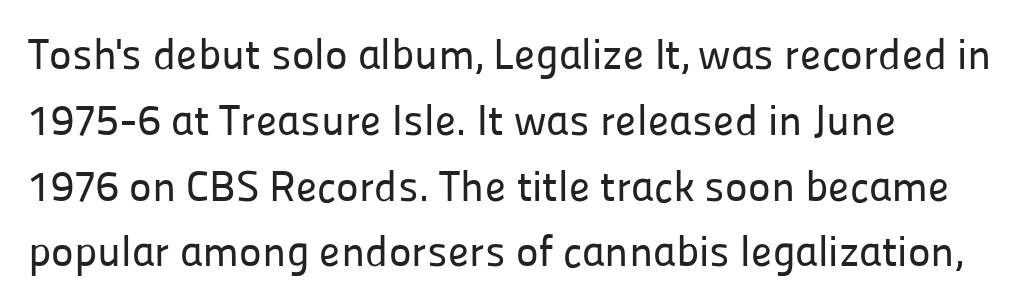
{"serif": "no", "italic": "no", "width": "normal", "stroke_contrast": "low", "x_height": "medium", "monospaced": "no", "underline": "no", "align": "left", "line_spacing": "normal", "line_spacing_ratio": 1.53, "letter_spacing": "normal", "letter_spacing_em": 0.0, "glyph_px": 43}
